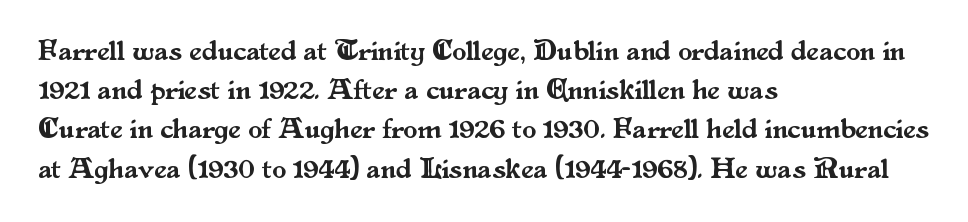
{"serif": "yes", "italic": "no", "width": "normal", "stroke_contrast": "medium", "x_height": "small", "monospaced": "no", "underline": "no", "align": "left", "line_spacing": "normal", "line_spacing_ratio": 1.4, "letter_spacing": "normal", "letter_spacing_em": 0.0, "glyph_px": 28}
